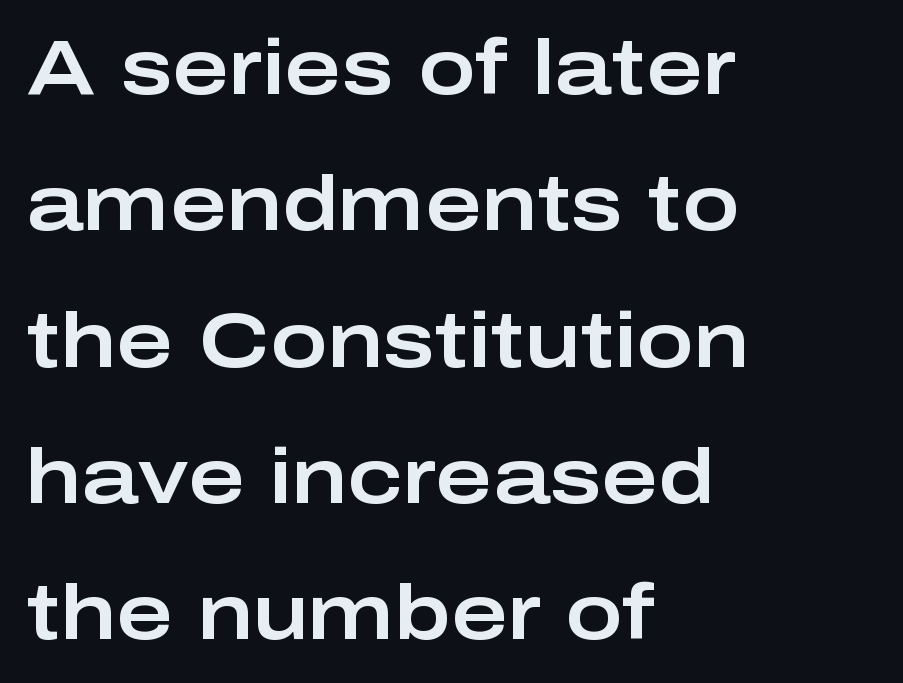
The image shows 77 px wide sans-serif type, upright; set left-aligned, line spacing 1.77x, normal letter spacing, not underlined; low stroke contrast and a medium x-height.
